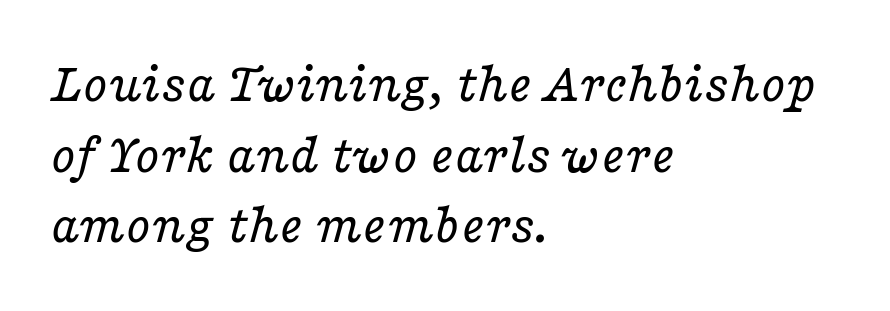
The lettering tilts uniformly, giving the passage an italic look. Letter spacing: default. These glyphs show unthickened strokes, regular width or finer. The typeface chosen for these lines features serifs. This sample is left-justified, so line endings fall wherever the words run out. Proportional: the letters do not fall into vertical columns.
